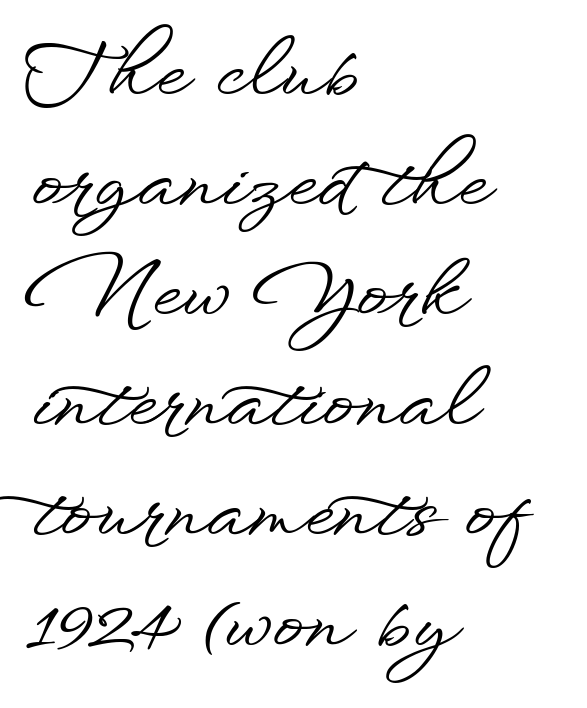
The image shows 77 px wide sans-serif type; set left-aligned, normal line spacing (1.43x), normal letter spacing, not underlined; low stroke contrast and a small x-height.
